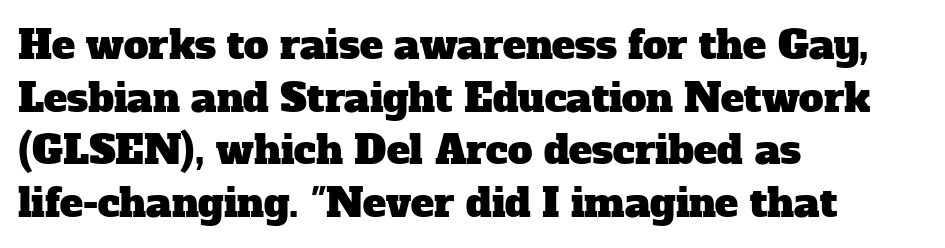
Inter-character spacing is left at the font's built-in metrics. Bare-footed words on every line. These lines are set flush left with a ragged right edge. One glance says typical: line gaps are just what's usual.
